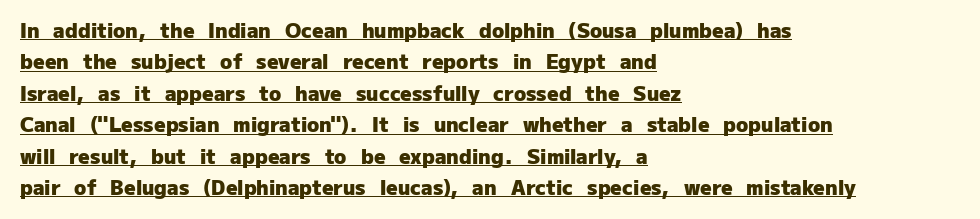
The line texture is even and compact thanks to regular tracking. The string is rendered with underlining switched on. Which margin do the lines hug? The left one — the right edge is uneven. This is heavy type, rendered in bold. It's the straight-up-and-down kind of type. One glance says typical: line gaps are just what's usual.
